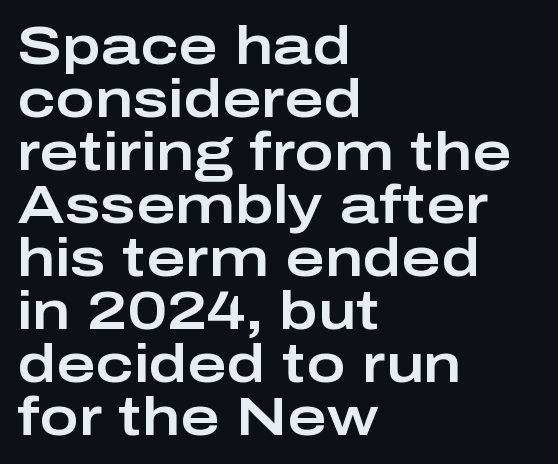
The image shows 53 px wide sans-serif type, upright; set left-aligned, tight line spacing (1.0x), normal letter spacing, not underlined; low stroke contrast and a medium x-height.
